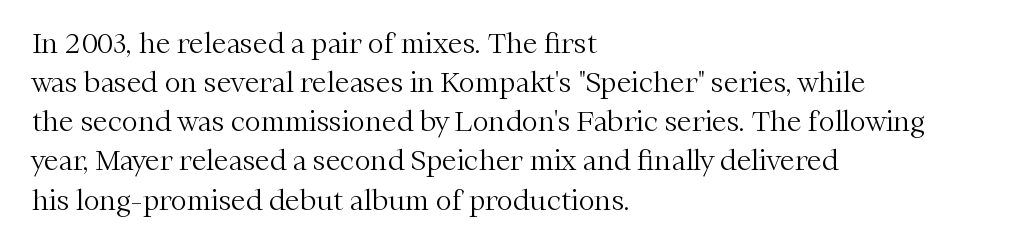
Default kerning and tracking; the words read as compact shapes. No heavy texture on the line: the type isn't bold. A roman cut, with each character standing at attention. Notice how the passage keeps a crisp vertical edge on the left only. Bare-footed words on every line.
